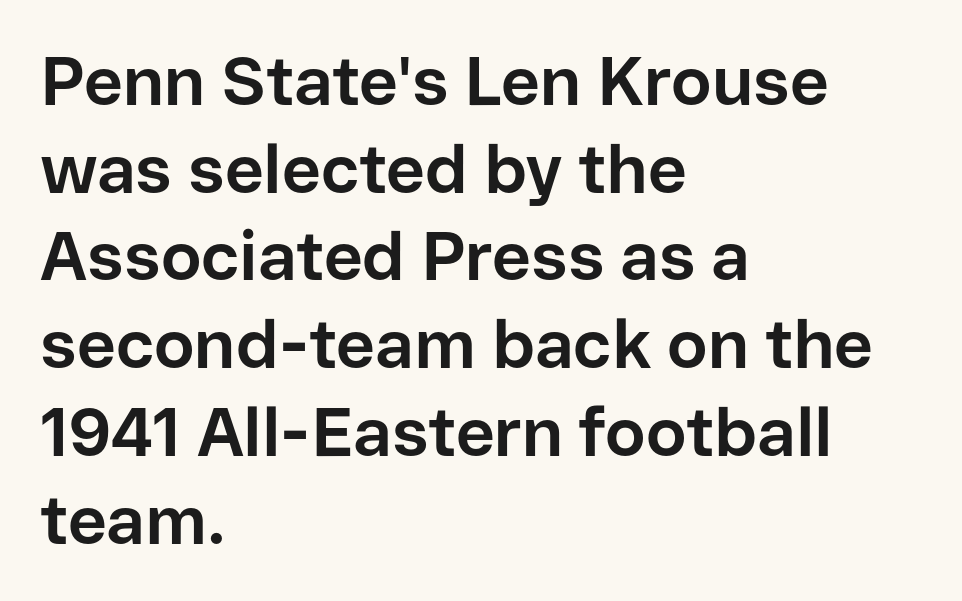
{"serif": "no", "italic": "no", "bold": "yes", "weight": "bold", "width": "normal", "stroke_contrast": "low", "x_height": "medium", "monospaced": "no", "underline": "no", "align": "left", "line_spacing": "normal", "line_spacing_ratio": 1.29, "letter_spacing": "normal", "letter_spacing_em": 0.0, "glyph_px": 68}
